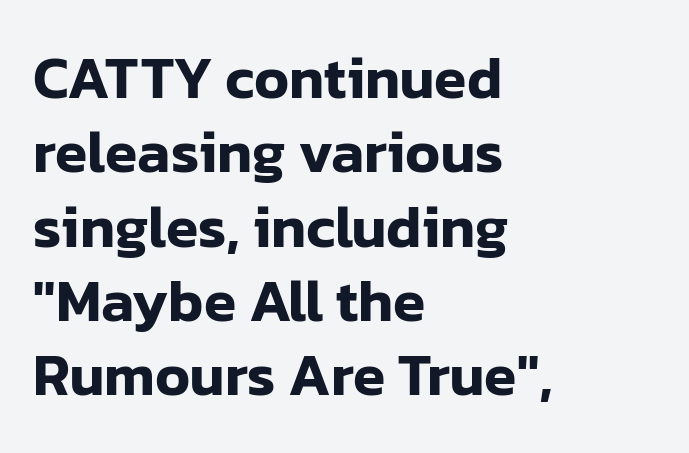
Q: Is the text italic (slanted)? A: No, it is upright.
Q: Is the typeface a serif or a sans-serif typeface? A: Sans-serif.
Q: Is the text underlined? A: No.
Q: How is the paragraph aligned? A: Left-aligned.
Q: Is the spacing between letters normal or unusually wide? A: Normal.
Q: Is the spacing between lines tight, normal or loose? A: Normal.
Q: Width (condensed, normal, or wide)? A: Normal.
Q: Stroke contrast? A: Low.
Q: x-height? A: Medium.
Q: Monospaced? A: No.
